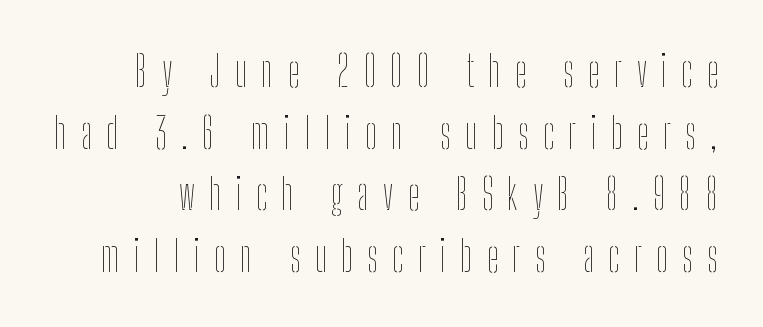
Q: Is the text bold? A: No.
Q: Is the text italic (slanted)? A: No, it is upright.
Q: Is the text underlined? A: No.
Q: Is the spacing between letters normal or unusually wide? A: Unusually wide.
Q: Is the spacing between lines tight, normal or loose? A: Normal.
Q: Width (condensed, normal, or wide)? A: Condensed.
Q: Stroke contrast? A: Low.
Q: x-height? A: Medium.
Q: Monospaced? A: No.
